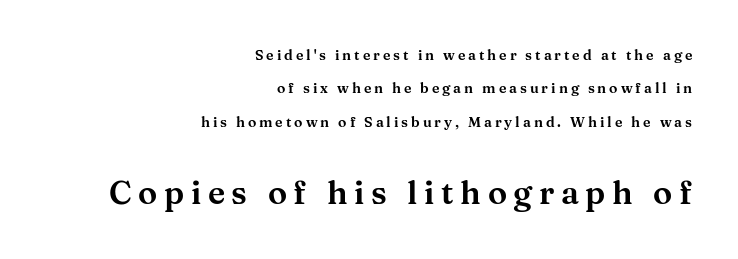
Rule under the text: the space is simply empty. Note the varied advance widths — an 'i' is clearly narrower than an 'm'. The setting favours the right margin, as signatures and pull-quotes sometimes do. Letterform terminals end in serifs throughout the passage. You can tell it's not italic because the verticals are truly vertical. You could only call the tracking loose — the letters float apart.
